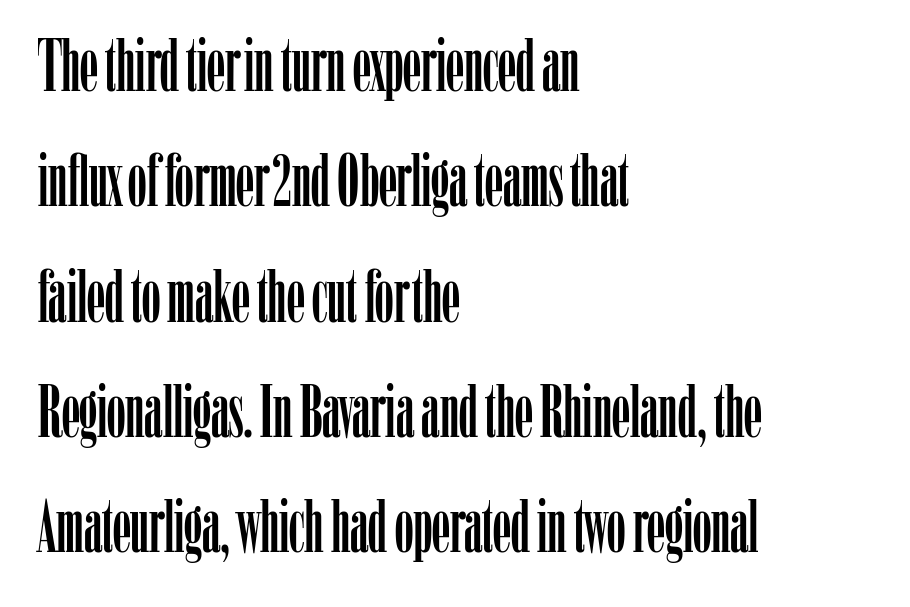
{"serif": "yes", "italic": "no", "width": "condensed", "stroke_contrast": "low", "x_height": "medium", "monospaced": "no", "underline": "no", "align": "left", "line_spacing": "normal", "line_spacing_ratio": 1.58, "letter_spacing": "normal", "letter_spacing_em": 0.0, "glyph_px": 73}
